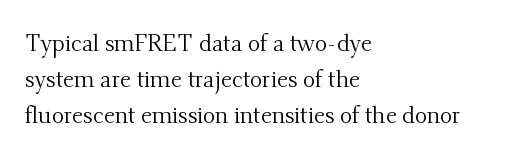
{"italic": "no", "bold": "no", "underline": "no", "align": "left", "line_spacing": "normal", "line_spacing_ratio": 1.57, "letter_spacing": "normal", "letter_spacing_em": 0.0, "glyph_px": 23}
